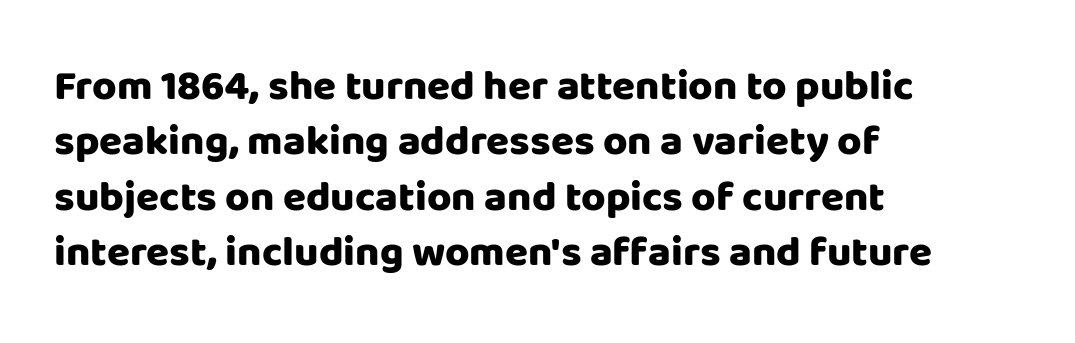
{"serif": "no", "italic": "no", "bold": "yes", "weight": "heavy", "width": "normal", "stroke_contrast": "low", "x_height": "large", "monospaced": "no", "underline": "no", "align": "left", "line_spacing": "normal", "line_spacing_ratio": 1.32, "letter_spacing": "normal", "letter_spacing_em": 0.0, "glyph_px": 42}
